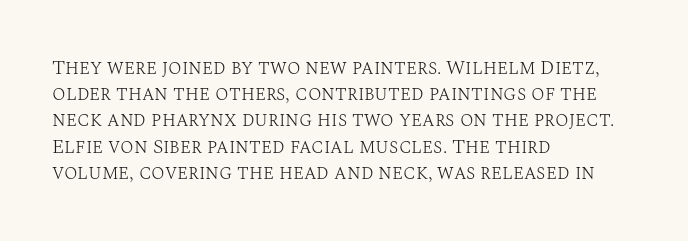
The image shows 20 px text type, upright; set left-aligned, normal line spacing (1.31x), normal letter spacing, not underlined.
